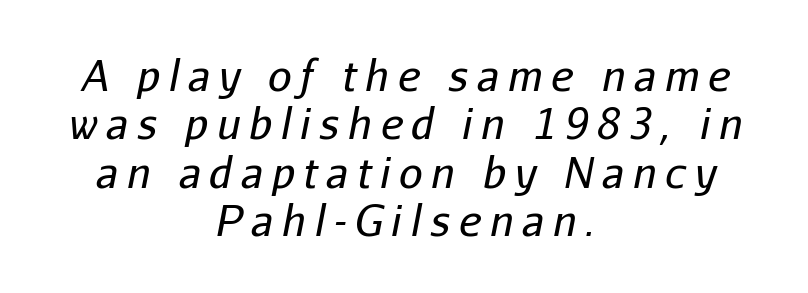
Q: Is the text bold? A: No.
Q: Is the text italic (slanted)? A: Yes, it leans right by about 11 degrees.
Q: Is the text underlined? A: No.
Q: How is the paragraph aligned? A: Centered.
Q: Is the spacing between letters normal or unusually wide? A: Unusually wide.
Q: Is the spacing between lines tight, normal or loose? A: Tight.
Q: Width (condensed, normal, or wide)? A: Normal.
Q: Stroke contrast? A: Low.
Q: x-height? A: Medium.
Q: Monospaced? A: No.
